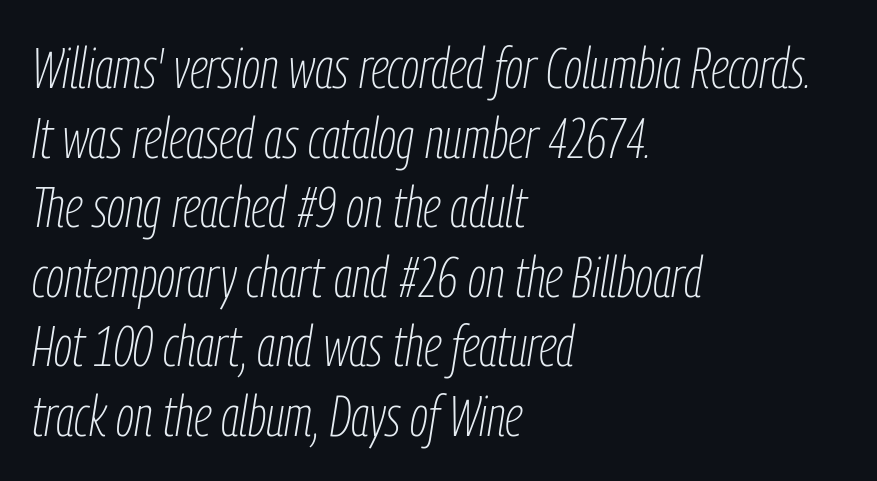
Do the characters align in a grid? No, the font is proportional. The area under the type is left untouched. Stroke thickness stays within the range of a standard reading face or lighter. The letterforms sit shoulder to shoulder at normal distance. The passage shown leans; its letterforms are oblique.
